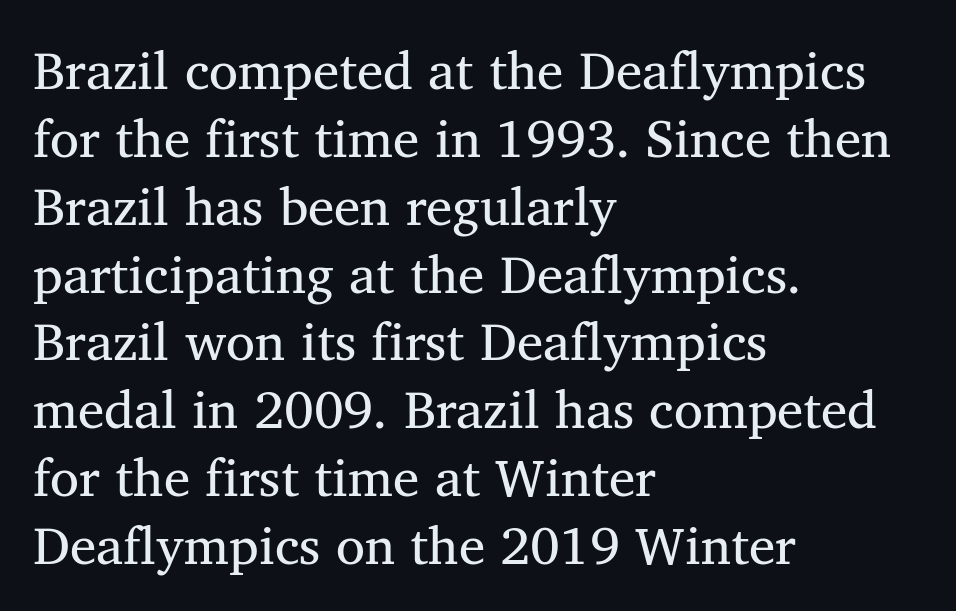
{"serif": "yes", "italic": "no", "width": "normal", "stroke_contrast": "medium", "x_height": "medium", "monospaced": "no", "underline": "no", "align": "left", "line_spacing": "normal", "line_spacing_ratio": 1.28, "letter_spacing": "normal", "letter_spacing_em": 0.0, "glyph_px": 53}
